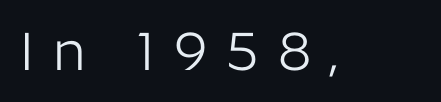
The image shows 54 px light sans-serif type, upright; set unusually wide letter spacing (+0.36 em), not underlined; low stroke contrast and a medium x-height.
